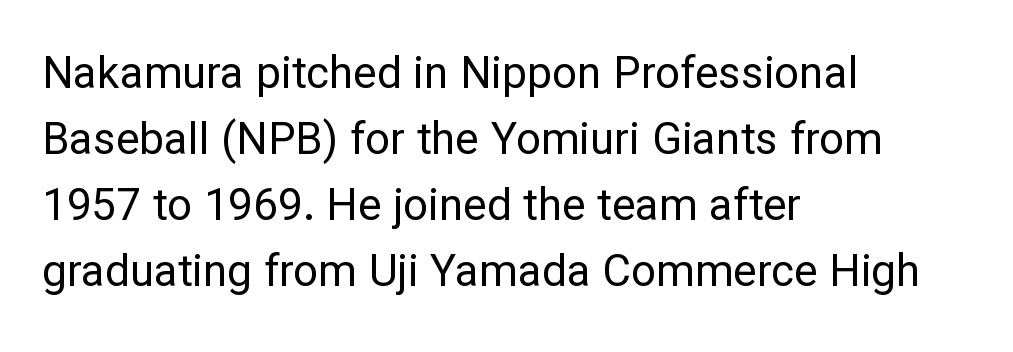
This is sans-serif lettering, the kind often seen on screens and signage. Notice how the stems are strictly vertical — no italics here. The lines in this sample share a left origin and differ only in where they stop. Stroke thickness stays within the range of a standard reading face or lighter.
